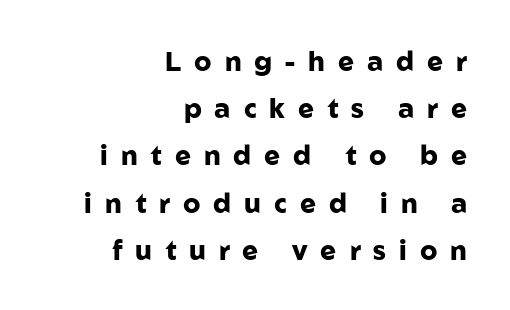
{"italic": "no", "bold": "yes", "underline": "no", "align": "right", "line_spacing_ratio": 1.75, "letter_spacing": "wide", "letter_spacing_em": 0.48, "glyph_px": 27}
